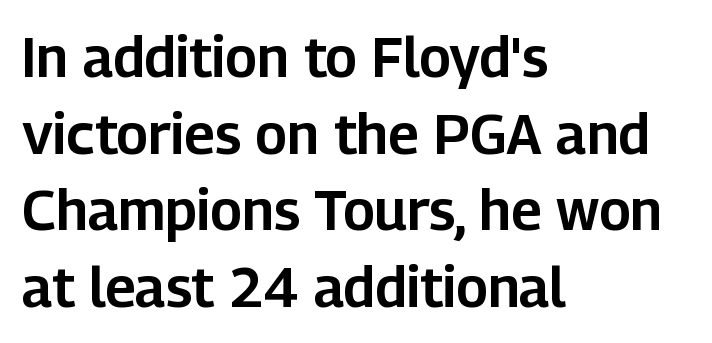
Q: Is the text italic (slanted)? A: No, it is upright.
Q: Is the typeface a serif or a sans-serif typeface? A: Sans-serif.
Q: Is the text underlined? A: No.
Q: How is the paragraph aligned? A: Left-aligned.
Q: Is the spacing between letters normal or unusually wide? A: Normal.
Q: Is the spacing between lines tight, normal or loose? A: Normal.
Q: Width (condensed, normal, or wide)? A: Normal.
Q: Stroke contrast? A: Low.
Q: x-height? A: Medium.
Q: Monospaced? A: No.
